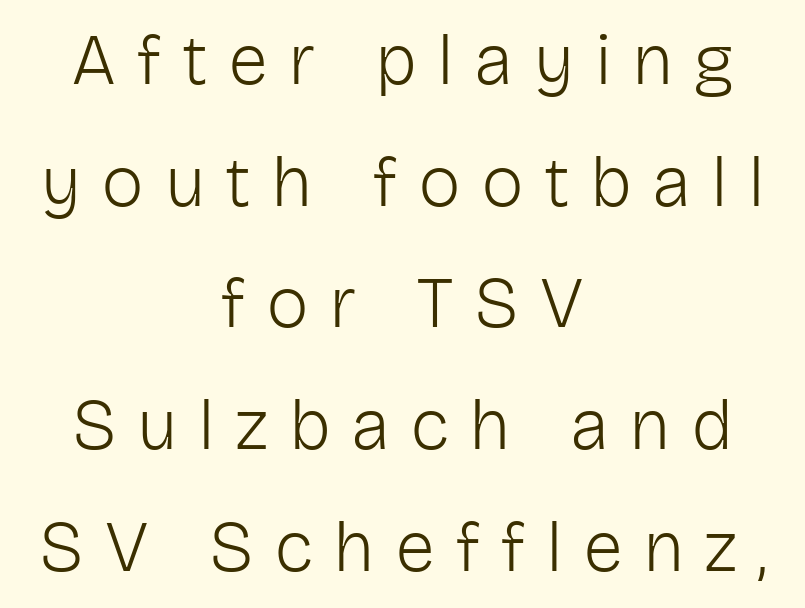
The image shows 72 px light sans-serif type, upright; set centered, normal line spacing (1.69x), unusually wide letter spacing (+0.28 em), not underlined; low stroke contrast and a medium x-height.
